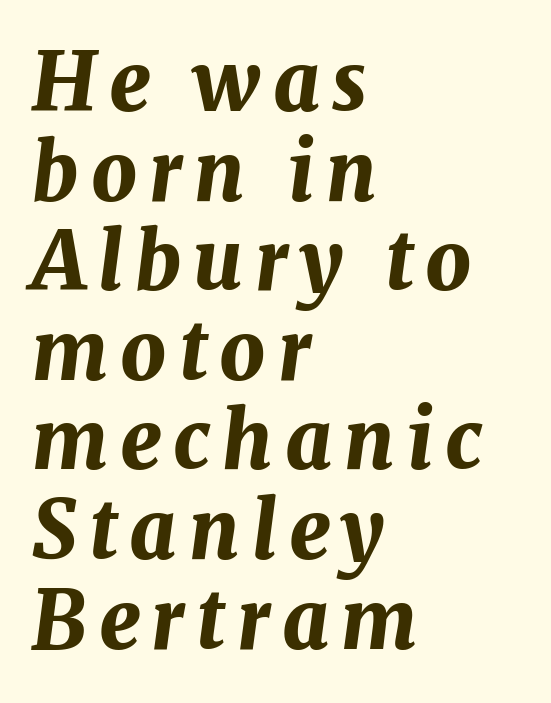
The image shows 80 px bold type, italic (leaning right); set left-aligned, tight line spacing (1.12x), not underlined; medium stroke contrast and a medium x-height.
